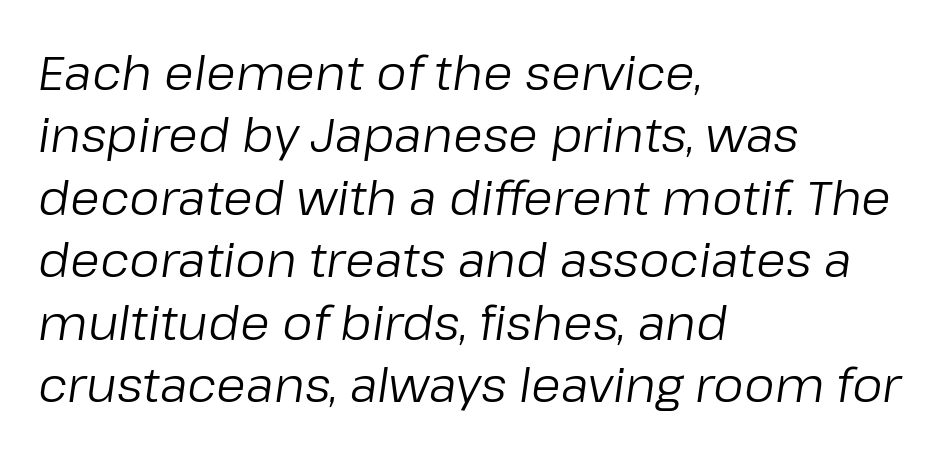
Q: Is the text bold? A: No.
Q: Is the text italic (slanted)? A: Yes, it leans right by about 8 degrees.
Q: Is the text underlined? A: No.
Q: How is the paragraph aligned? A: Left-aligned.
Q: Is the spacing between letters normal or unusually wide? A: Normal.
Q: Is the spacing between lines tight, normal or loose? A: Normal.
Q: Width (condensed, normal, or wide)? A: Normal.
Q: Stroke contrast? A: Low.
Q: x-height? A: Medium.
Q: Monospaced? A: No.
